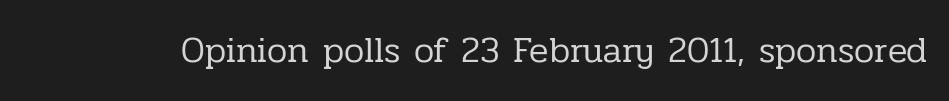
{"serif": "yes", "italic": "no", "bold": "no", "weight": "regular", "width": "normal", "stroke_contrast": "low", "x_height": "medium", "monospaced": "no", "underline": "no", "letter_spacing": "normal", "letter_spacing_em": 0.0, "glyph_px": 36}
